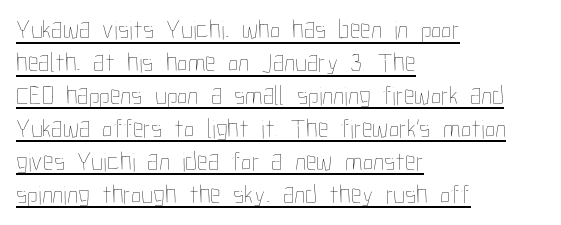
{"italic": "no", "bold": "no", "underline": "yes", "align": "left", "line_spacing_ratio": 1.22, "letter_spacing": "normal", "letter_spacing_em": 0.0, "glyph_px": 27}
